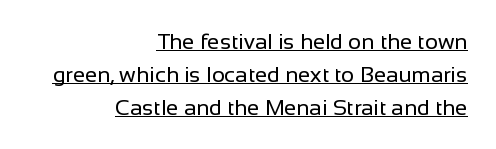
Q: Is the text bold? A: No.
Q: Is the text italic (slanted)? A: No, it is upright.
Q: Is the text underlined? A: Yes.
Q: How is the paragraph aligned? A: Right-aligned.
Q: Is the spacing between letters normal or unusually wide? A: Normal.
Q: Is the spacing between lines tight, normal or loose? A: Normal.
